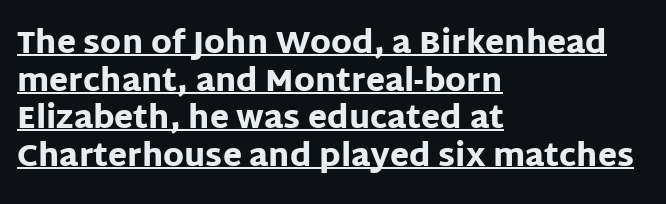
Inter-character spacing is left at the font's built-in metrics. Each letter keeps its own natural width here, so spacing adapts to shape. These characters rest on top of a visible drawn line. Where is the straight margin? On the left. Typographic density is high because the face is bold. If you drew a line through each stem, it would be perfectly vertical.
